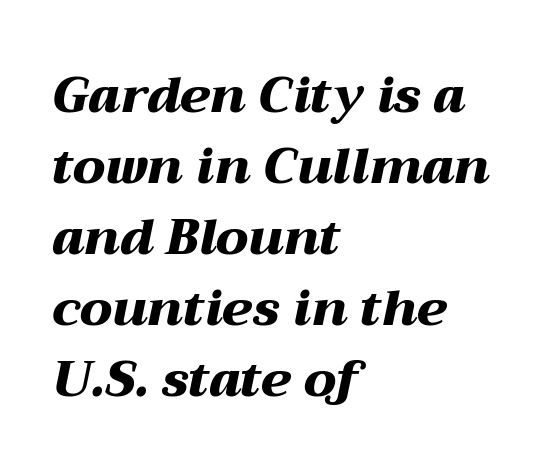
Q: Is the text bold? A: Yes.
Q: Is the text italic (slanted)? A: Yes, it leans right by about 12 degrees.
Q: Is the text underlined? A: No.
Q: How is the paragraph aligned? A: Left-aligned.
Q: Is the spacing between letters normal or unusually wide? A: Normal.
Q: Is the spacing between lines tight, normal or loose? A: Normal.
Q: Width (condensed, normal, or wide)? A: Wide.
Q: Stroke contrast? A: Medium.
Q: x-height? A: Medium.
Q: Monospaced? A: No.
